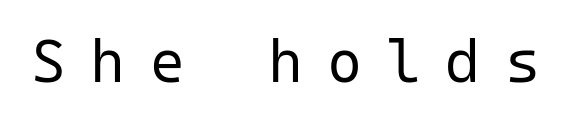
Q: Is the text bold? A: No.
Q: Is the text italic (slanted)? A: No, it is upright.
Q: Is the typeface a serif or a sans-serif typeface? A: Sans-serif.
Q: Is the text underlined? A: No.
Q: Is the spacing between letters normal or unusually wide? A: Unusually wide.
Q: Width (condensed, normal, or wide)? A: Normal.
Q: Stroke contrast? A: Low.
Q: x-height? A: Medium.
Q: Monospaced? A: Yes.
